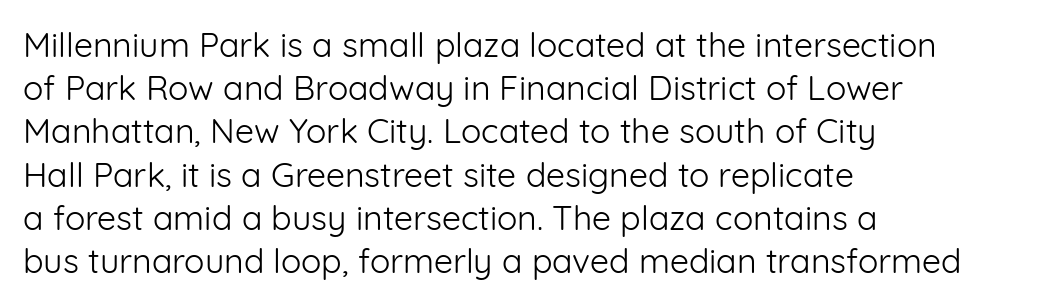
You could call the tracking neutral — neither tight nor loose. Classification — sans serif. Whoever set this chose a conventional vertical rhythm. The baseline area is clear. The letters advance in unequal steps, a hallmark of proportional type.
